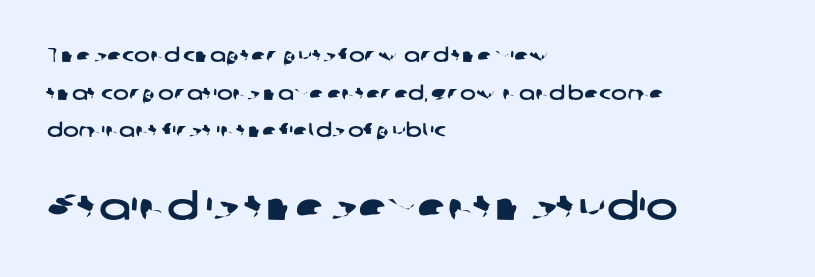
The image shows 38 px wide sans-serif type; set left-aligned, loose line spacing (1.98x), normal letter spacing, not underlined; the second (bottom) block is 2.0x larger; low stroke contrast and a medium x-height.
